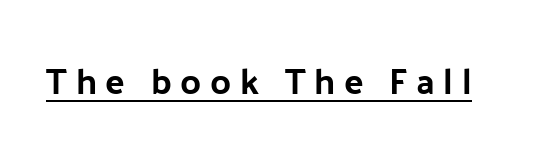
{"serif": "no", "italic": "no", "width": "normal", "stroke_contrast": "low", "x_height": "medium", "monospaced": "no", "underline": "yes", "letter_spacing": "wide", "letter_spacing_em": 0.24, "glyph_px": 36}
